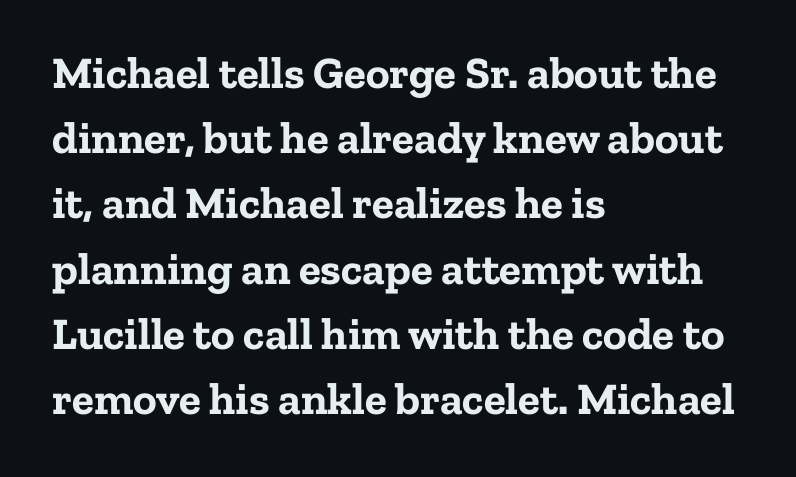
The image shows 45 px bold serif type, upright; set left-aligned, normal line spacing (1.45x), normal letter spacing, not underlined; low stroke contrast and a medium x-height.
